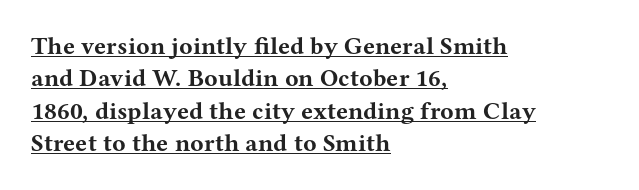
Reading down the column, the eye jumps a familiar distance to each next line. Strokes here are thick enough to call this a true bold. Nobody touched the tracking dial on this one. The words here are underlined.
